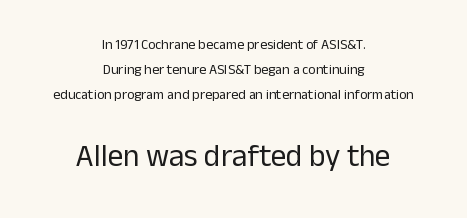
Q: Is the text bold? A: No.
Q: Is the text italic (slanted)? A: No, it is upright.
Q: Is the typeface a serif or a sans-serif typeface? A: Sans-serif.
Q: Is the text underlined? A: No.
Q: How is the paragraph aligned? A: Centered.
Q: Is the spacing between letters normal or unusually wide? A: Normal.
Q: Which block of text is set in a larger size, the first (top) or the second (bottom)? A: The second (bottom) one.
Q: Width (condensed, normal, or wide)? A: Normal.
Q: Stroke contrast? A: Low.
Q: x-height? A: Medium.
Q: Monospaced? A: No.
